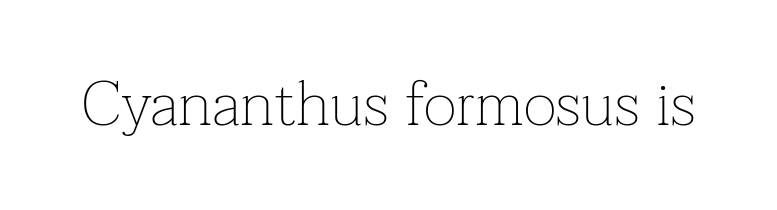
Q: Is the text bold? A: No.
Q: Is the text italic (slanted)? A: No, it is upright.
Q: Is the typeface a serif or a sans-serif typeface? A: Serif.
Q: Is the text underlined? A: No.
Q: Is the spacing between letters normal or unusually wide? A: Normal.
Q: Width (condensed, normal, or wide)? A: Normal.
Q: Stroke contrast? A: Low.
Q: x-height? A: Medium.
Q: Monospaced? A: No.
